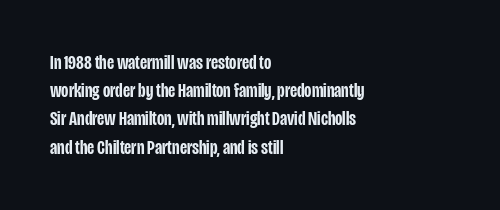
{"italic": "no", "bold": "semi", "underline": "no", "align": "left", "line_spacing": "normal", "line_spacing_ratio": 1.41, "letter_spacing": "normal", "letter_spacing_em": 0.0, "glyph_px": 20}
